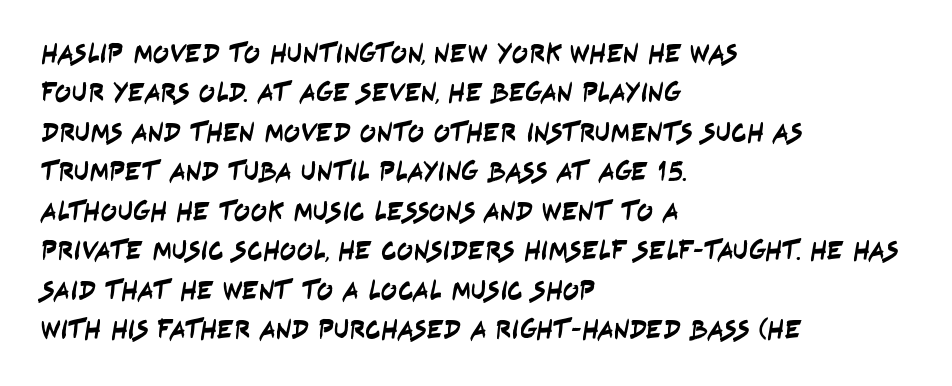
{"underline": "no", "align": "left", "line_spacing": "normal", "line_spacing_ratio": 1.46, "letter_spacing": "normal", "letter_spacing_em": 0.0, "glyph_px": 27}
